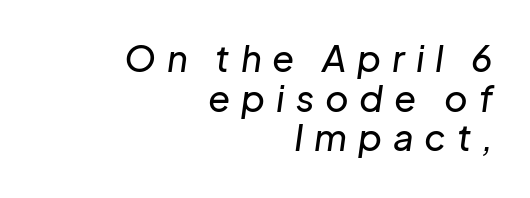
The image shows 36 px text type, italic (leaning right); set right-aligned, tight line spacing (1.1x), unusually wide letter spacing (+0.3 em), not underlined; low stroke contrast and a medium x-height.
